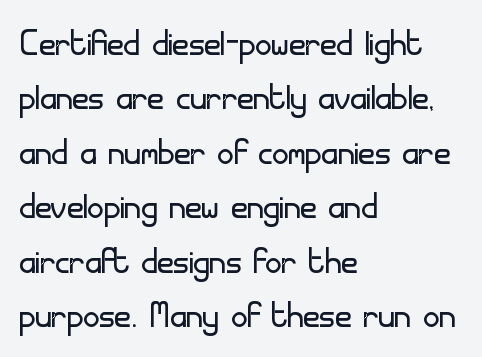
{"serif": "no", "italic": "no", "bold": "no", "weight": "light", "width": "normal", "stroke_contrast": "low", "x_height": "small", "monospaced": "no", "underline": "no", "align": "left", "line_spacing_ratio": 1.21, "letter_spacing": "normal", "letter_spacing_em": 0.0, "glyph_px": 45}
